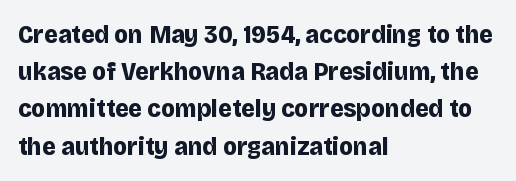
Notice how descenders clear the ascenders below comfortably — that's standard leading. Compared with an ordinary text face, these strokes are far heavier — a full bold. Compared with typical body copy, the letter spacing here is the same. Italic: no, the glyphs are upright roman. The rag falls on the right side of this text block. Descenders hang freely into open space.
